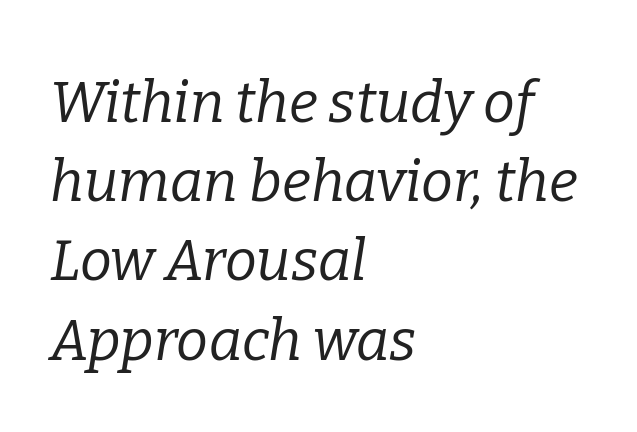
Q: Is the text bold? A: No.
Q: Is the text italic (slanted)? A: Yes, it leans right by about 9 degrees.
Q: Is the typeface a serif or a sans-serif typeface? A: Serif.
Q: Is the text underlined? A: No.
Q: How is the paragraph aligned? A: Left-aligned.
Q: Is the spacing between letters normal or unusually wide? A: Normal.
Q: Is the spacing between lines tight, normal or loose? A: Normal.
Q: Width (condensed, normal, or wide)? A: Normal.
Q: Stroke contrast? A: Low.
Q: x-height? A: Medium.
Q: Monospaced? A: No.
